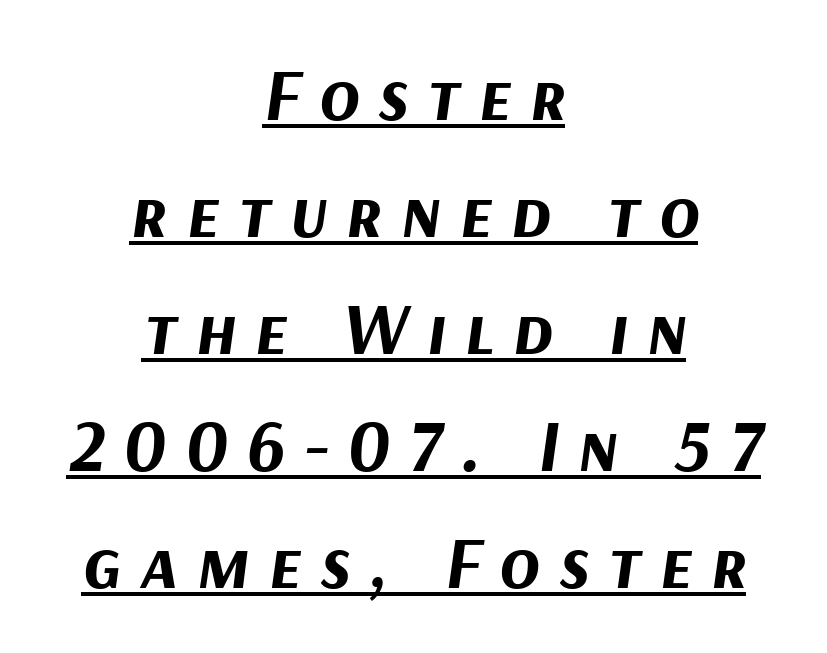
{"italic": "yes", "lean": "right", "slant_degrees": 9, "bold": "yes", "weight": "bold", "width": "normal", "stroke_contrast": "medium", "x_height": "medium", "monospaced": "no", "underline": "yes", "align": "center", "line_spacing": "normal", "line_spacing_ratio": 1.58, "letter_spacing": "wide", "letter_spacing_em": 0.25, "glyph_px": 74}
